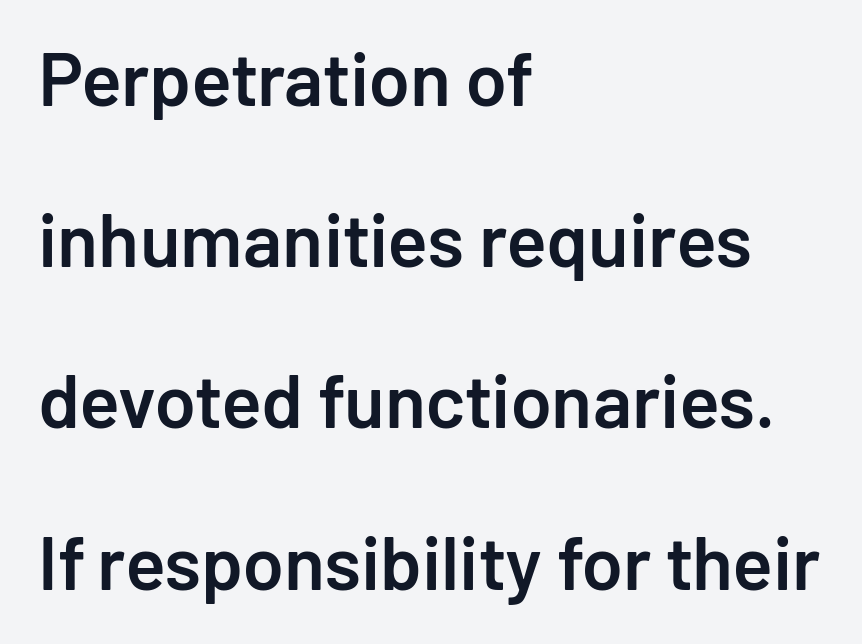
{"serif": "no", "italic": "no", "bold": "semi", "weight": "semibold", "width": "normal", "stroke_contrast": "low", "x_height": "medium", "monospaced": "no", "underline": "no", "align": "left", "line_spacing": "loose", "line_spacing_ratio": 2.15, "letter_spacing": "normal", "letter_spacing_em": 0.0, "glyph_px": 75}
